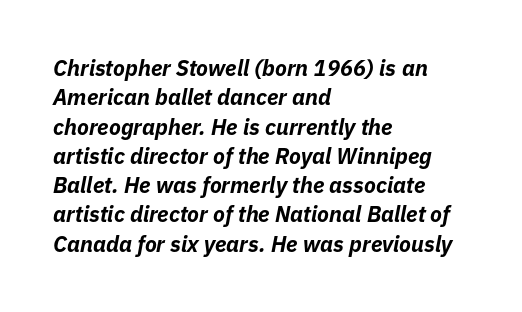
Q: Is the text bold? A: Yes.
Q: Is the text italic (slanted)? A: Yes, it leans right by about 11 degrees.
Q: Is the text underlined? A: No.
Q: How is the paragraph aligned? A: Left-aligned.
Q: Is the spacing between letters normal or unusually wide? A: Normal.
Q: Is the spacing between lines tight, normal or loose? A: Normal.
